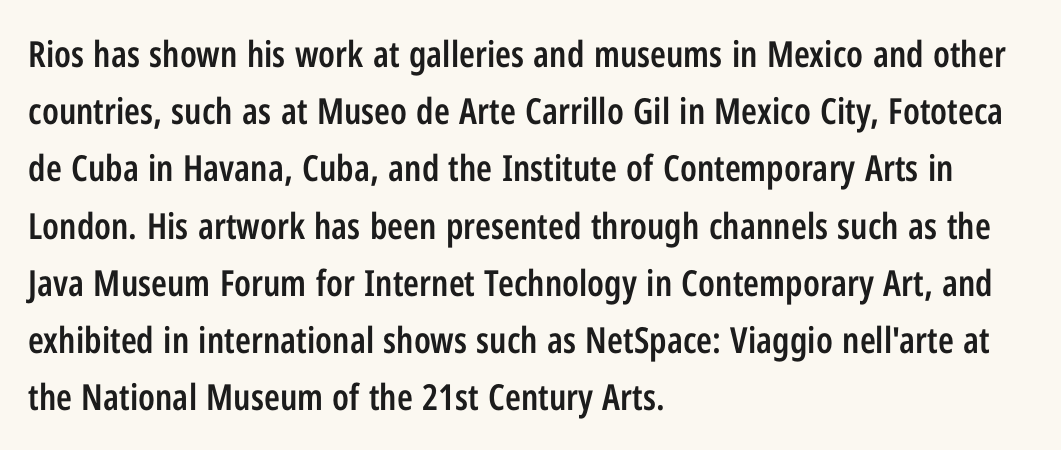
{"serif": "no", "italic": "no", "bold": "semi", "weight": "semibold", "width": "condensed", "stroke_contrast": "low", "x_height": "medium", "monospaced": "no", "underline": "no", "align": "left", "line_spacing": "normal", "line_spacing_ratio": 1.59, "letter_spacing": "normal", "letter_spacing_em": 0.0, "glyph_px": 36}
